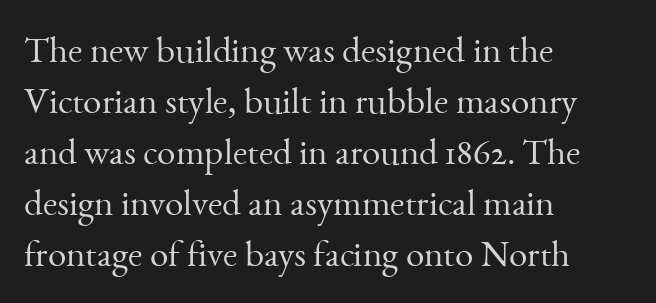
{"serif": "yes", "italic": "no", "bold": "no", "weight": "light", "width": "normal", "stroke_contrast": "medium", "x_height": "small", "monospaced": "no", "underline": "no", "align": "left", "line_spacing": "normal", "line_spacing_ratio": 1.38, "letter_spacing": "normal", "letter_spacing_em": 0.0, "glyph_px": 37}
